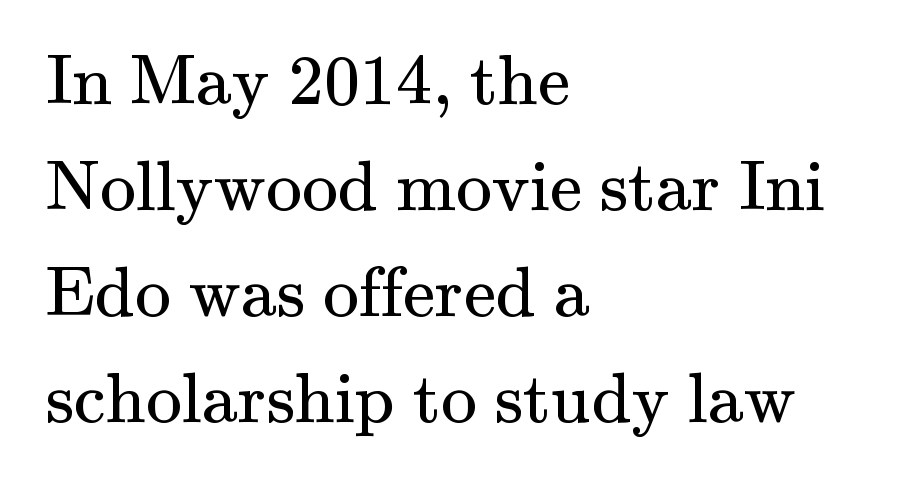
The words here are not underlined. Letters have the restrained weight of plain body copy at most. The lettering stays uniformly vertical, giving the passage a roman look. Nothing unusual about the tracking: characters are spaced as the font intends.
